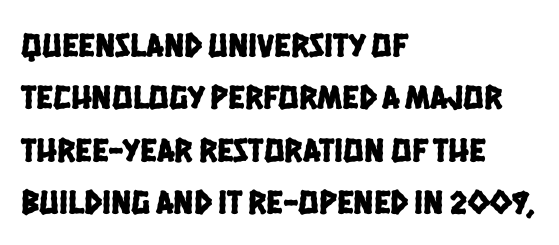
{"serif": "no", "width": "condensed", "stroke_contrast": "low", "x_height": "large", "monospaced": "no", "underline": "no", "align": "left", "line_spacing": "normal", "line_spacing_ratio": 1.54, "letter_spacing": "normal", "letter_spacing_em": 0.0, "glyph_px": 34}
